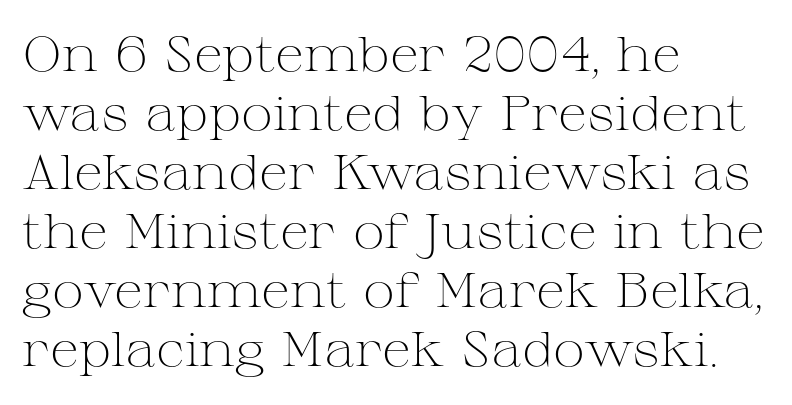
How are the letters spaced? Ordinarily, with no added tracking. Here the designer chose a conventional face with non-uniform glyph widths. Posture: upright roman. I'd call this a serif setting — the letters wear small feet. The weight tops out at a normal text grade. Horizontal alignment here is leftward, the default for most running prose.
